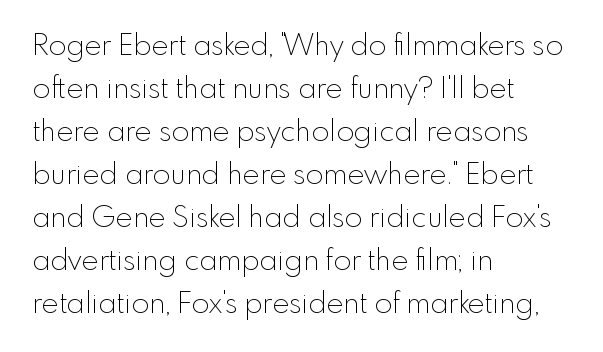
The image shows 29 px thin sans-serif type, upright; set left-aligned, normal line spacing (1.48x), normal letter spacing, not underlined; a small x-height.
